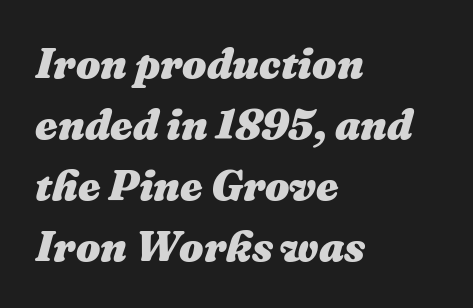
{"italic": "yes", "lean": "right", "slant_degrees": 16, "bold": "yes", "weight": "heavy", "width": "normal", "stroke_contrast": "medium", "x_height": "medium", "monospaced": "no", "underline": "no", "align": "left", "line_spacing": "normal", "line_spacing_ratio": 1.42, "letter_spacing": "normal", "letter_spacing_em": 0.0, "glyph_px": 43}
